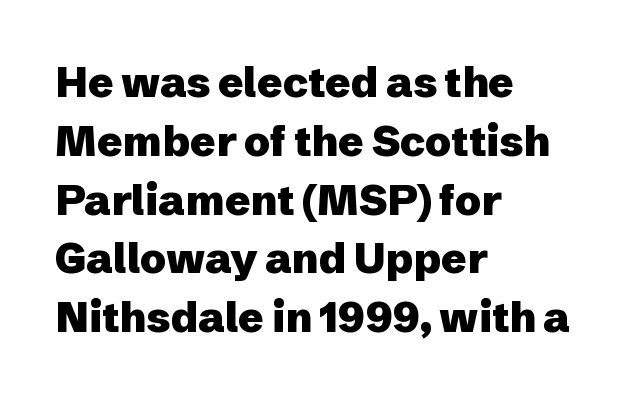
Q: Is the text bold? A: Yes.
Q: Is the text italic (slanted)? A: No, it is upright.
Q: Is the typeface a serif or a sans-serif typeface? A: Sans-serif.
Q: Is the text underlined? A: No.
Q: How is the paragraph aligned? A: Left-aligned.
Q: Is the spacing between letters normal or unusually wide? A: Normal.
Q: Is the spacing between lines tight, normal or loose? A: Normal.
Q: Width (condensed, normal, or wide)? A: Normal.
Q: Stroke contrast? A: Low.
Q: x-height? A: Medium.
Q: Monospaced? A: No.
